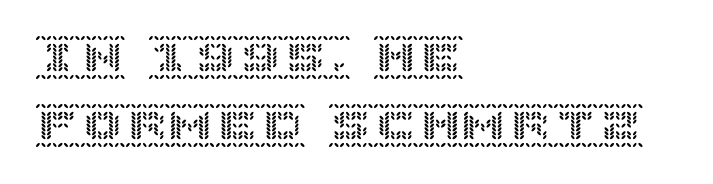
{"italic": "no", "width": "normal", "x_height": "large", "underline": "no", "align": "left", "line_spacing": "normal", "line_spacing_ratio": 1.52, "letter_spacing": "normal", "letter_spacing_em": 0.0, "glyph_px": 45}
